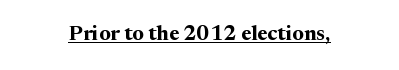
The font is running at its bold setting. This sample uses an upright cut, with every glyph sitting square on the baseline. Neither beginnings nor endings align; midpoints do. Compared with typical body copy, the letter spacing here is the same. Compared with undecorated copy, this sample adds a rule below the words.
